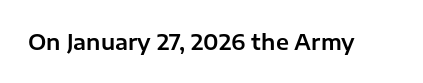
Every character sits straight up, as roman type does. The string is rendered with underlining switched off. Students, note that the glyphs here touch the page at normal intervals.
